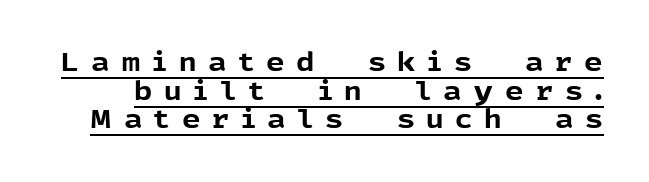
{"italic": "no", "bold": "yes", "underline": "yes", "line_spacing": "tight", "line_spacing_ratio": 1.1, "letter_spacing": "wide", "letter_spacing_em": 0.44, "glyph_px": 26}
